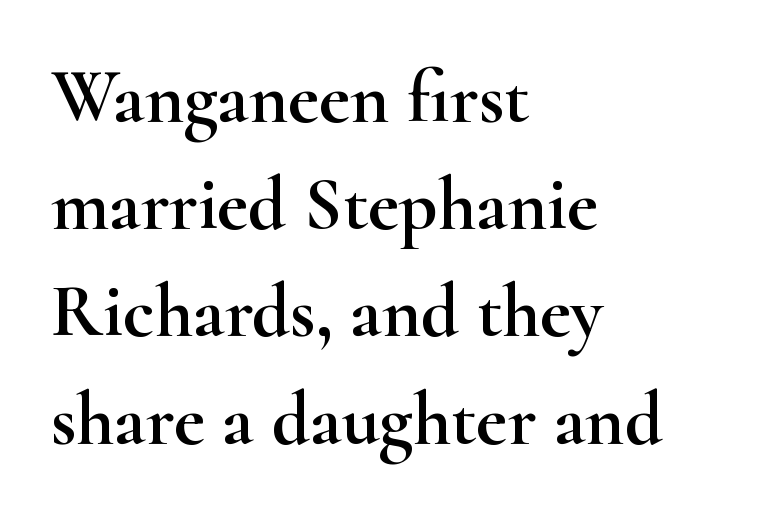
Q: Is the text italic (slanted)? A: No, it is upright.
Q: Is the typeface a serif or a sans-serif typeface? A: Serif.
Q: Is the text underlined? A: No.
Q: How is the paragraph aligned? A: Left-aligned.
Q: Is the spacing between letters normal or unusually wide? A: Normal.
Q: Is the spacing between lines tight, normal or loose? A: Normal.
Q: Width (condensed, normal, or wide)? A: Wide.
Q: Stroke contrast? A: High.
Q: x-height? A: Small.
Q: Monospaced? A: No.
